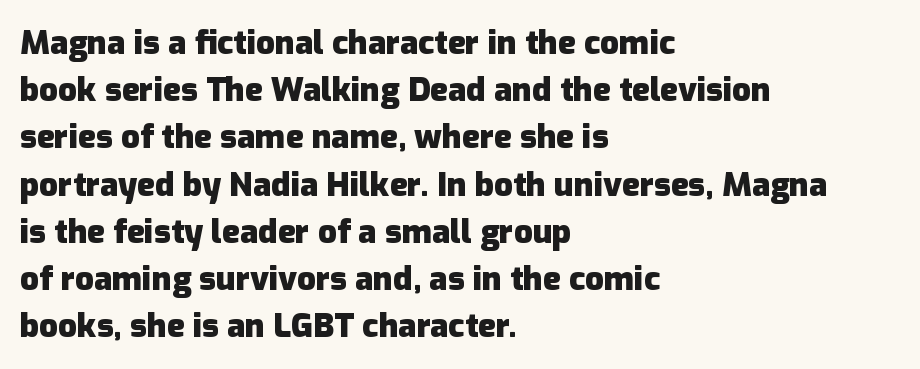
Standard letterfit; no display-style spreading of the glyphs. This block has exactly the height ordinary leading produces. The specimen reads as upright at a glance. Looks like regular typesetting: each glyph gets only the width it needs. Line beginnings align vertically; line endings do not.
